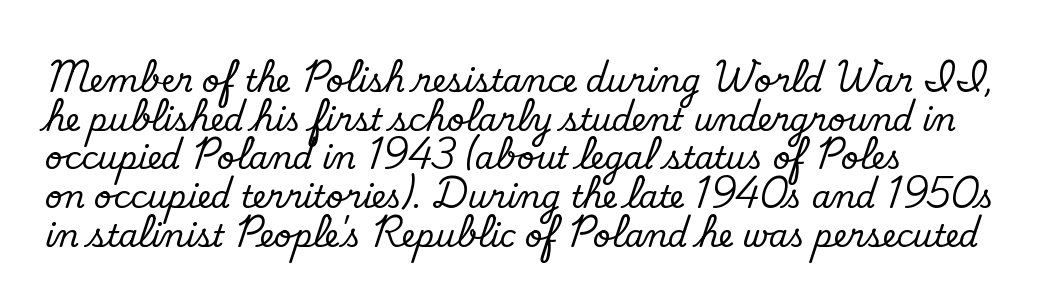
{"serif": "no", "bold": "no", "weight": "regular", "width": "normal", "stroke_contrast": "low", "x_height": "small", "monospaced": "no", "underline": "no", "line_spacing": "normal", "line_spacing_ratio": 1.25, "letter_spacing": "normal", "letter_spacing_em": 0.0, "glyph_px": 31}
